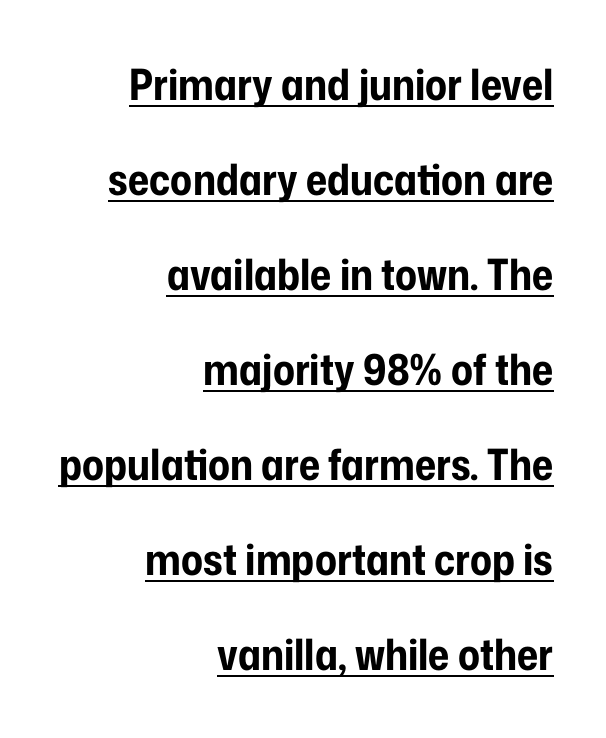
The image shows 43 px bold, condensed sans-serif type, upright; set right-aligned, loose line spacing (2.21x), normal letter spacing, underlined; low stroke contrast and a medium x-height.
